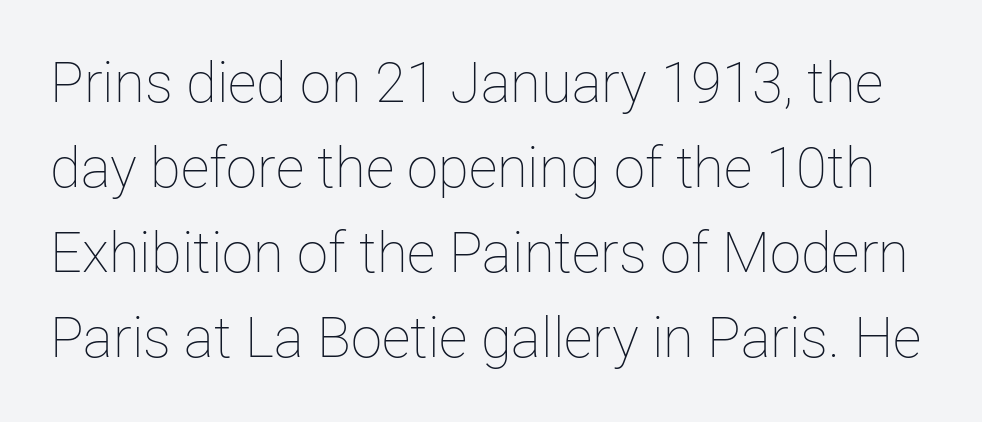
{"italic": "no", "bold": "no", "weight": "thin", "width": "normal", "stroke_contrast": "low", "x_height": "medium", "monospaced": "no", "underline": "no", "line_spacing": "normal", "line_spacing_ratio": 1.52, "letter_spacing": "normal", "letter_spacing_em": 0.0, "glyph_px": 56}
